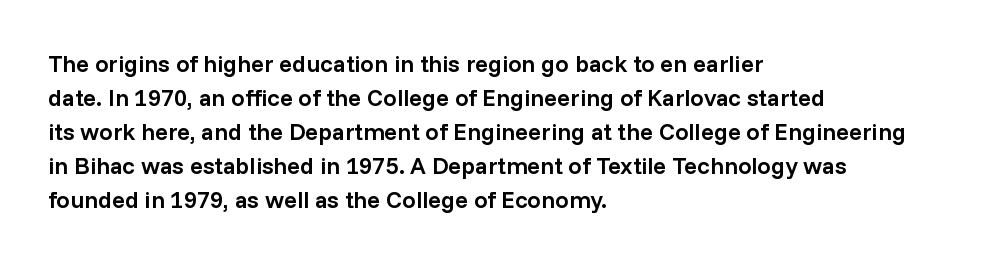
{"italic": "no", "bold": "semi", "underline": "no", "align": "left", "line_spacing": "normal", "line_spacing_ratio": 1.42, "letter_spacing": "normal", "letter_spacing_em": 0.0, "glyph_px": 24}
